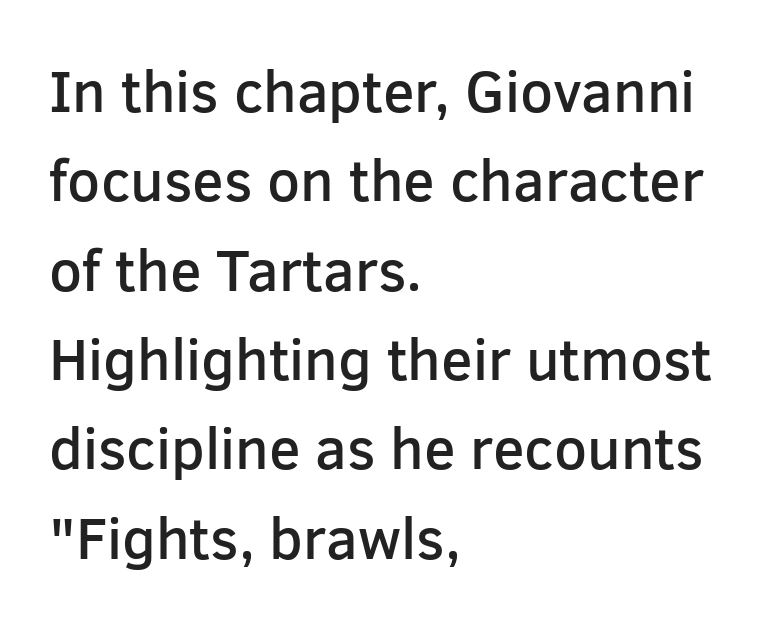
The image shows 58 px semibold sans-serif type, upright; set left-aligned, normal line spacing (1.54x), normal letter spacing, not underlined; low stroke contrast and a medium x-height.
